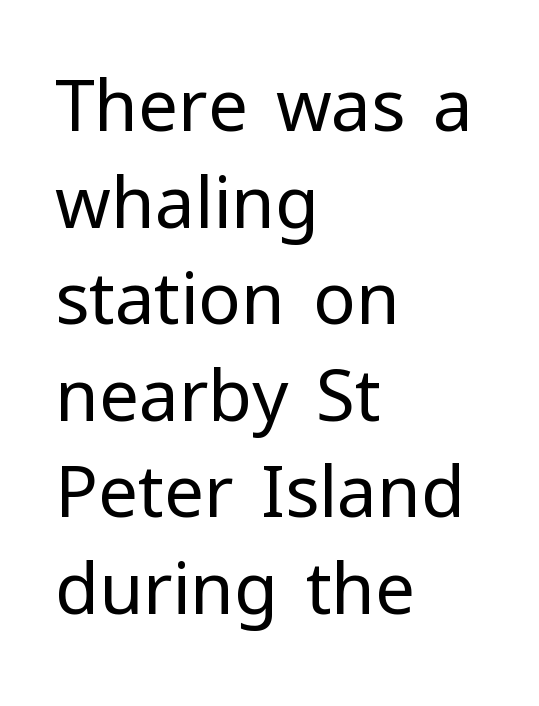
Lines of text with bare space underneath. Casual observation: everything's shoved over to the left. The lines sit at an ordinary, default distance from one another. You could not count columns in this text — the font is proportionally spaced. The weight tops out at a normal text grade. Is this a sans? Yes — the strokes have no serifs.
